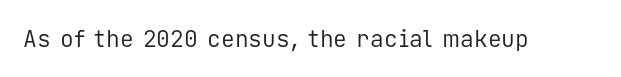
{"italic": "no", "bold": "no", "underline": "no", "letter_spacing": "normal", "letter_spacing_em": 0.0, "glyph_px": 23}
